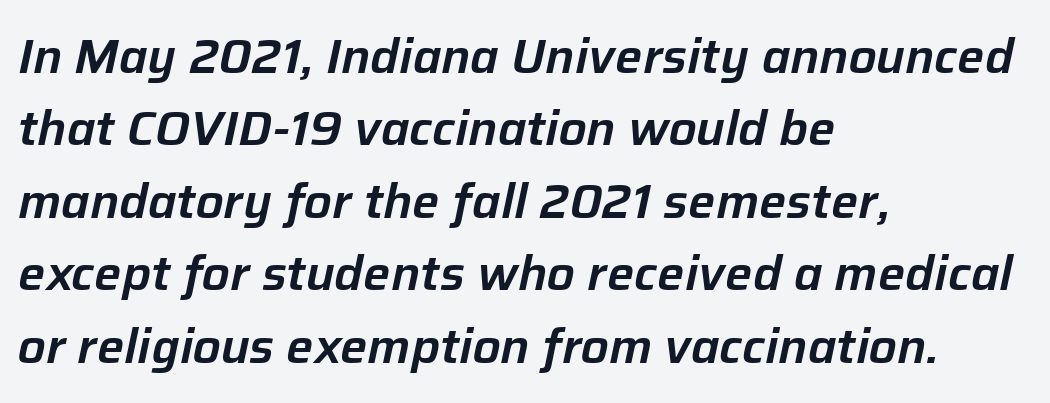
{"italic": "yes", "lean": "right", "slant_degrees": 12, "width": "normal", "stroke_contrast": "low", "x_height": "medium", "monospaced": "no", "underline": "no", "align": "left", "line_spacing": "normal", "line_spacing_ratio": 1.51, "letter_spacing": "normal", "letter_spacing_em": 0.0, "glyph_px": 48}
